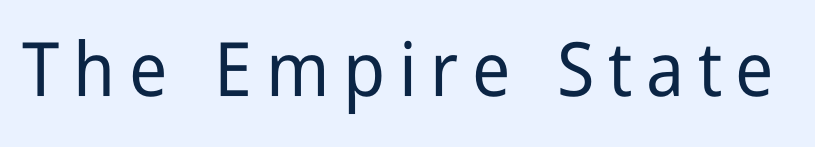
Quick note: not italic, upright. Proportional: the letters do not fall into vertical columns. Any mark beneath the type? The region is blank. No feet cap the strokes, marking this as sans-serif type.
